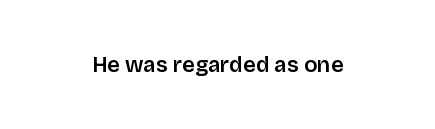
Q: Is the text italic (slanted)? A: No, it is upright.
Q: Is the text underlined? A: No.
Q: Is the spacing between letters normal or unusually wide? A: Normal.
